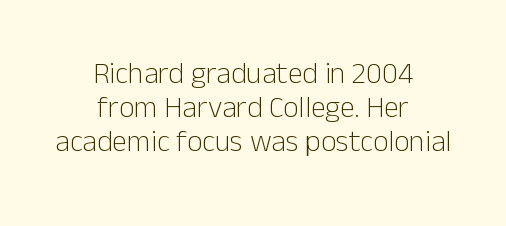
The image shows 30 px light sans-serif type, upright; set centered, tight line spacing (1.14x), normal letter spacing, not underlined; low stroke contrast and a medium x-height.
